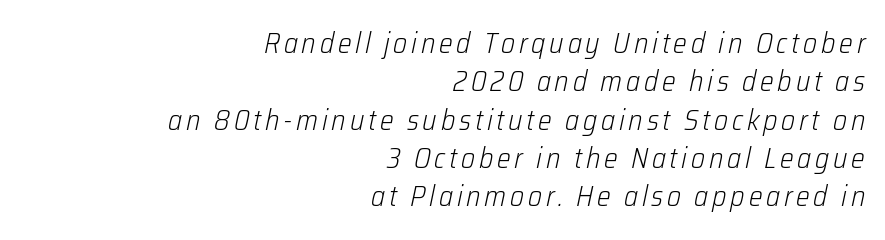
Q: Is the text bold? A: No.
Q: Is the text italic (slanted)? A: Yes, it leans right by about 12 degrees.
Q: Is the text underlined? A: No.
Q: How is the paragraph aligned? A: Right-aligned.
Q: Is the spacing between lines tight, normal or loose? A: Normal.
Q: Width (condensed, normal, or wide)? A: Condensed.
Q: Stroke contrast? A: Low.
Q: x-height? A: Medium.
Q: Monospaced? A: No.
